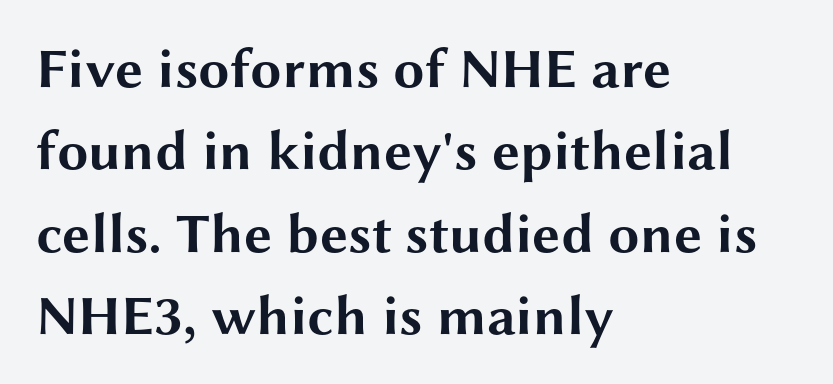
The image shows 56 px bold, wide sans-serif type, upright; set left-aligned, normal line spacing (1.47x), normal letter spacing, not underlined; medium stroke contrast and a medium x-height.
